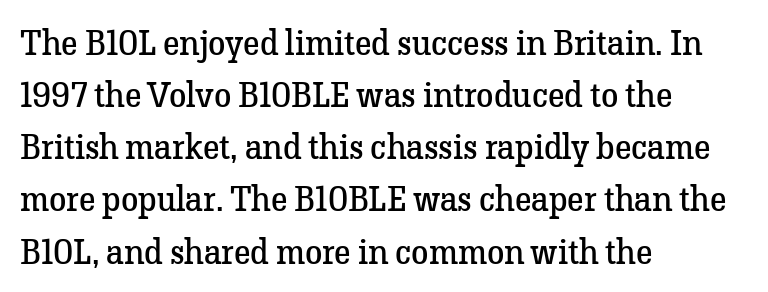
The space between consecutive lines is moderate. The typeface chosen for these lines features serifs. Think standard paragraph weight, or any step lighter than that. The strip under each line holds only bare page.
